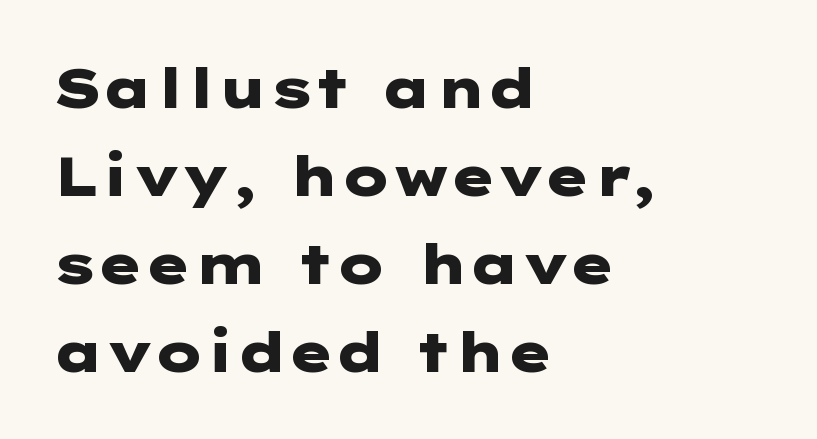
{"serif": "no", "italic": "no", "bold": "yes", "weight": "heavy", "width": "wide", "stroke_contrast": "low", "x_height": "medium", "underline": "no", "align": "left", "line_spacing": "normal", "line_spacing_ratio": 1.6, "letter_spacing": "normal", "letter_spacing_em": 0.0, "glyph_px": 55}
